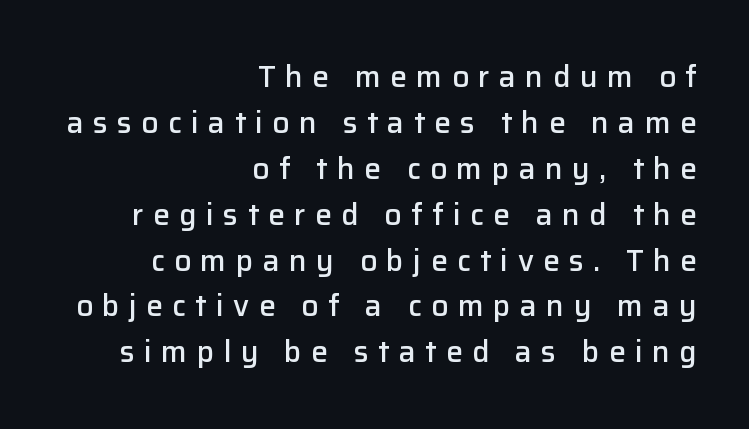
The image shows 30 px semibold sans-serif type, upright; set right-aligned, normal line spacing (1.53x), unusually wide letter spacing (+0.31 em), not underlined; low stroke contrast and a medium x-height.
